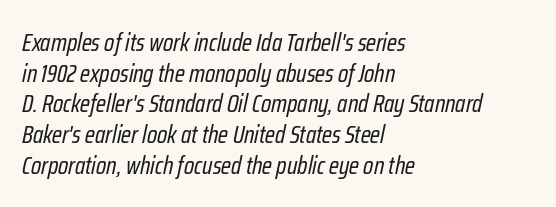
{"italic": "yes", "lean": "right", "slant_degrees": 12, "bold": "no", "underline": "no", "align": "left", "line_spacing_ratio": 1.23, "letter_spacing": "normal", "letter_spacing_em": 0.0, "glyph_px": 25}
